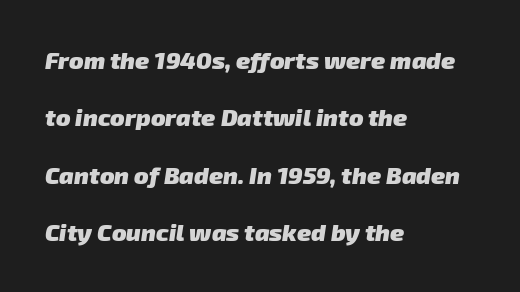
Q: Is the text bold? A: Yes.
Q: Is the text underlined? A: No.
Q: How is the paragraph aligned? A: Left-aligned.
Q: Is the spacing between letters normal or unusually wide? A: Normal.
Q: Is the spacing between lines tight, normal or loose? A: Loose.
